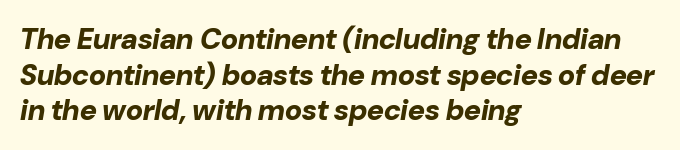
{"italic": "yes", "lean": "right", "slant_degrees": 10, "bold": "yes", "weight": "bold", "width": "normal", "stroke_contrast": "low", "x_height": "medium", "monospaced": "no", "underline": "no", "align": "left", "line_spacing_ratio": 1.23, "letter_spacing": "normal", "letter_spacing_em": 0.0, "glyph_px": 29}
